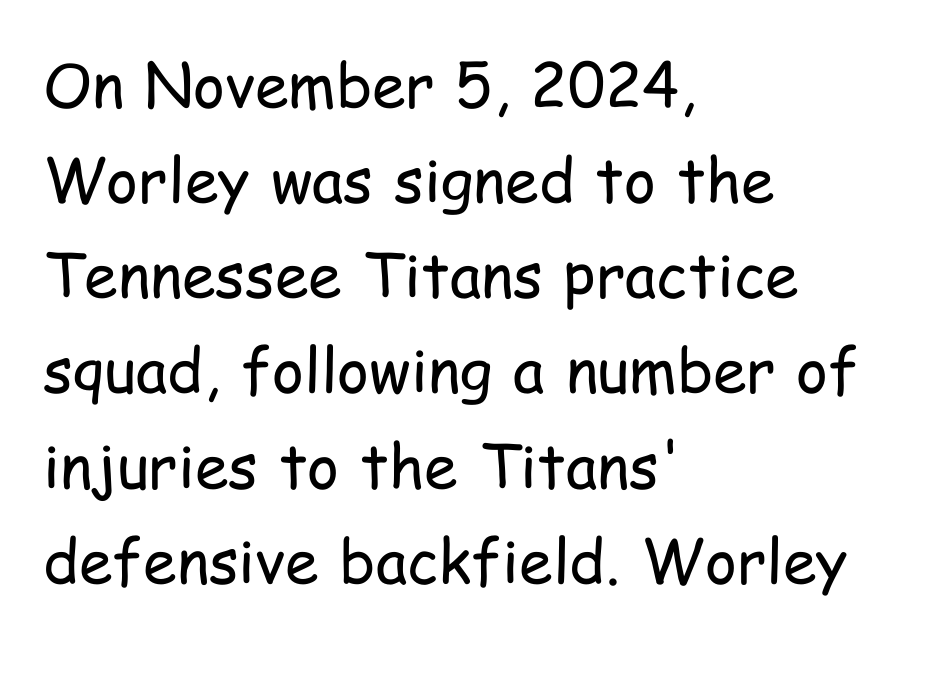
No feet cap the strokes, marking this as sans-serif type. Characters follow at the spacing the type designer built in. No word sits above an underline. The face used here is proportionally spaced, like ordinary book or web type. These lines were composed using upright roman letters. Leading: standard.
